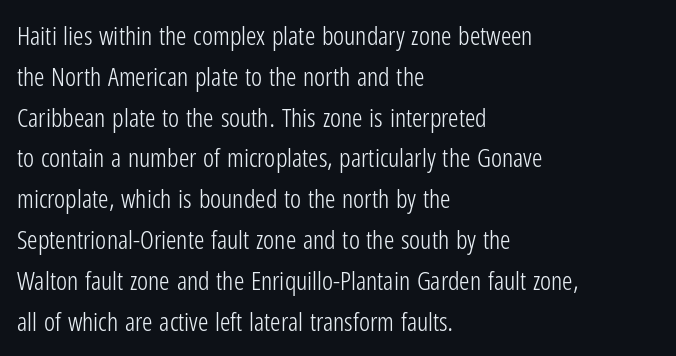
The gap between lines stays unmarked. No extra tracking has been applied to these lines. Does the leading feel generous? No, just average. Short and long lines alike share a common starting point at left.
